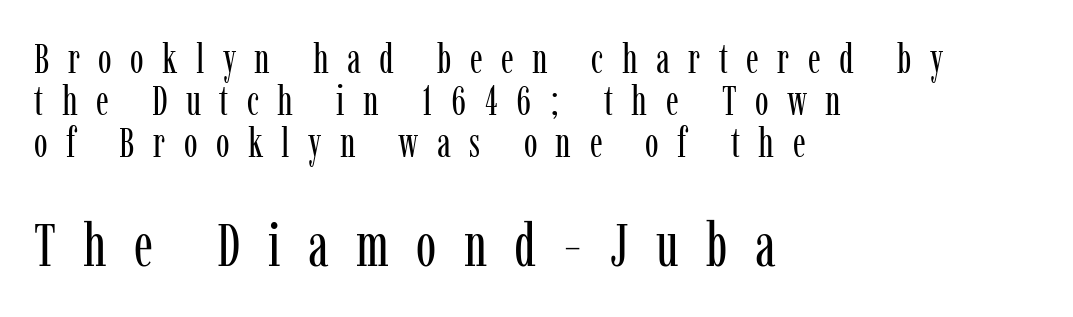
Q: Is the text bold? A: No.
Q: Is the text italic (slanted)? A: No, it is upright.
Q: Is the typeface a serif or a sans-serif typeface? A: Serif.
Q: Is the text underlined? A: No.
Q: How is the paragraph aligned? A: Left-aligned.
Q: Is the spacing between letters normal or unusually wide? A: Unusually wide.
Q: Is the spacing between lines tight, normal or loose? A: Tight.
Q: Which block of text is set in a larger size, the first (top) or the second (bottom)? A: The second (bottom) one.
Q: Width (condensed, normal, or wide)? A: Condensed.
Q: Stroke contrast? A: Low.
Q: x-height? A: Medium.
Q: Monospaced? A: No.
